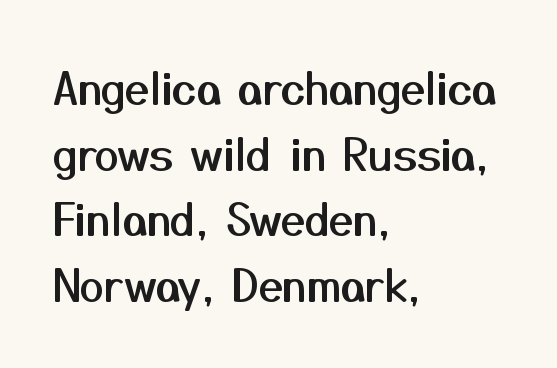
The passage is arranged the way most books set body copy — flush left. Evenly set lines give the paragraph a standard silhouette. This rendering employs a face without finishing strokes, i.e., a sans-serif. The tracking reads as untouched default to a designer's eye.
